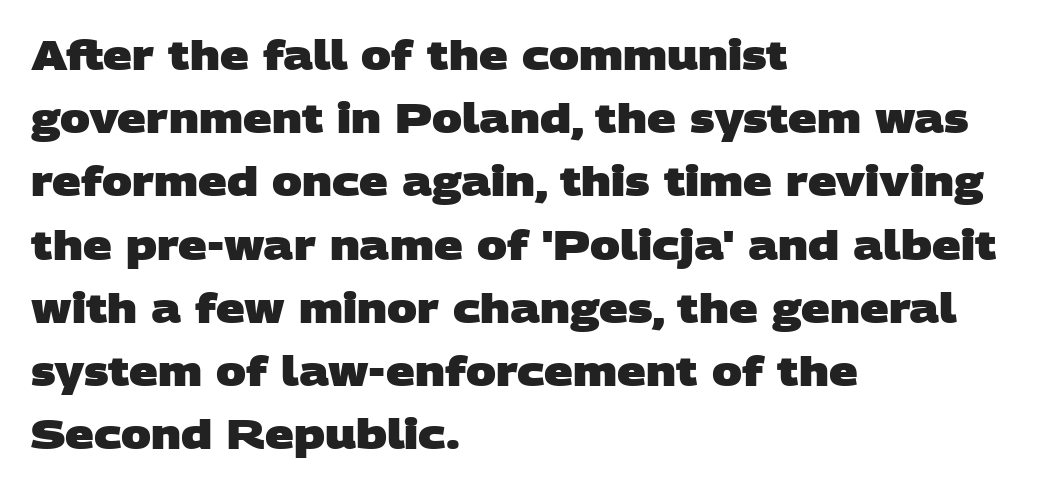
{"serif": "no", "bold": "yes", "weight": "heavy", "width": "wide", "stroke_contrast": "low", "x_height": "large", "monospaced": "no", "underline": "no", "align": "left", "line_spacing": "normal", "line_spacing_ratio": 1.58, "letter_spacing": "normal", "letter_spacing_em": 0.0, "glyph_px": 40}
